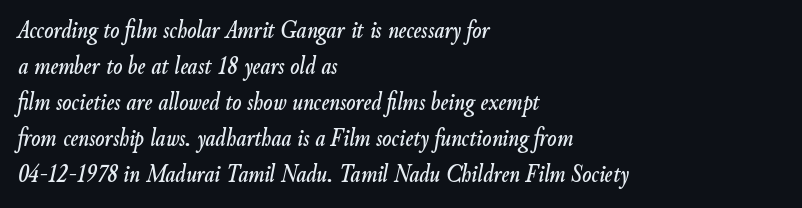
Q: Is the text italic (slanted)? A: Yes, it leans right by about 9 degrees.
Q: Is the text underlined? A: No.
Q: How is the paragraph aligned? A: Left-aligned.
Q: Is the spacing between letters normal or unusually wide? A: Normal.
Q: Is the spacing between lines tight, normal or loose? A: Normal.
